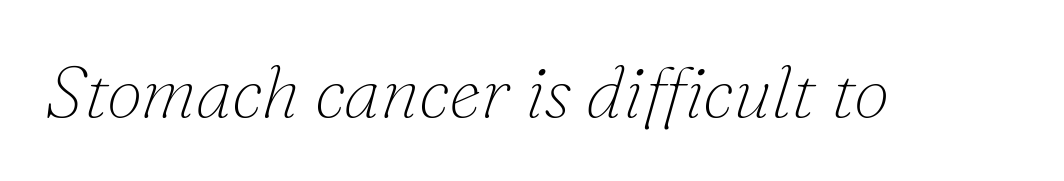
{"serif": "yes", "italic": "yes", "lean": "right", "slant_degrees": 16, "bold": "no", "weight": "thin", "width": "normal", "stroke_contrast": "low", "x_height": "small", "monospaced": "no", "underline": "no", "letter_spacing": "normal", "letter_spacing_em": 0.0, "glyph_px": 73}
